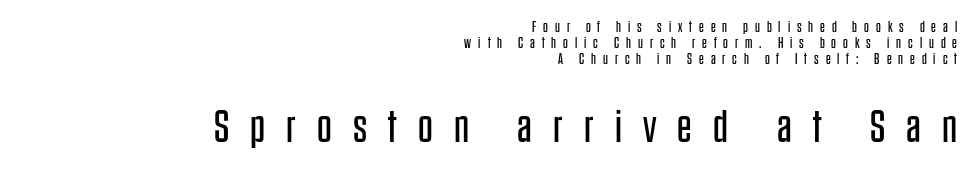
{"serif": "no", "italic": "no", "bold": "no", "weight": "regular", "width": "condensed", "stroke_contrast": "low", "x_height": "large", "monospaced": "no", "underline": "no", "align": "right", "line_spacing": "tight", "line_spacing_ratio": 1.08, "letter_spacing": "wide", "letter_spacing_em": 0.46, "larger_block": "second", "size_ratio": 3.07, "glyph_px": 46}
